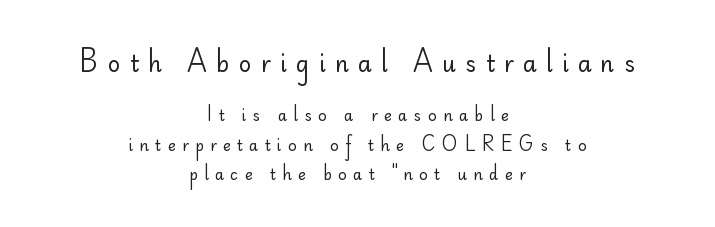
The image shows 22 px text type, upright; set centered, loose line spacing (1.95x), unusually wide letter spacing (+0.42 em), not underlined; the first (top) block is 1.47x larger.
